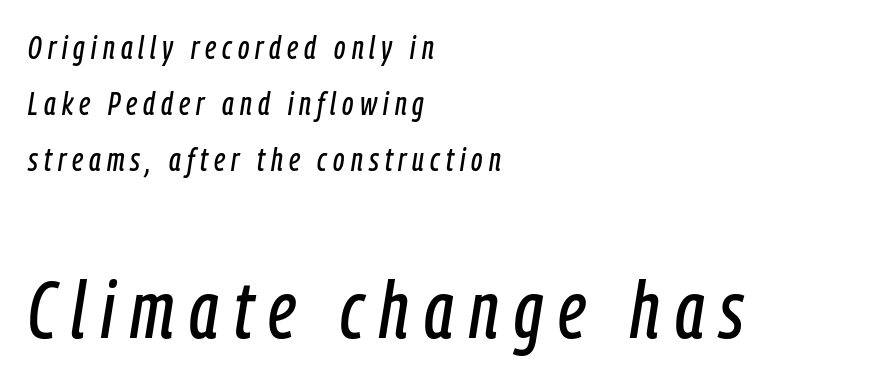
The image shows 80 px condensed type, italic (leaning right); set left-aligned, line spacing 1.75x, not underlined; the second (bottom) block is 2.5x larger; low stroke contrast and a medium x-height.
